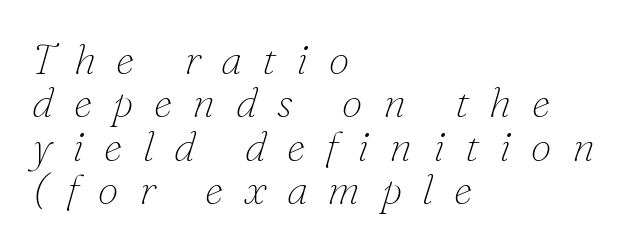
Very little white space separates one row of letters from the next. The text was rendered using a seriffed face with decorative stroke endings. The lines in this sample share a left origin and differ only in where they stop. Each row of text sits above clean, open space.
